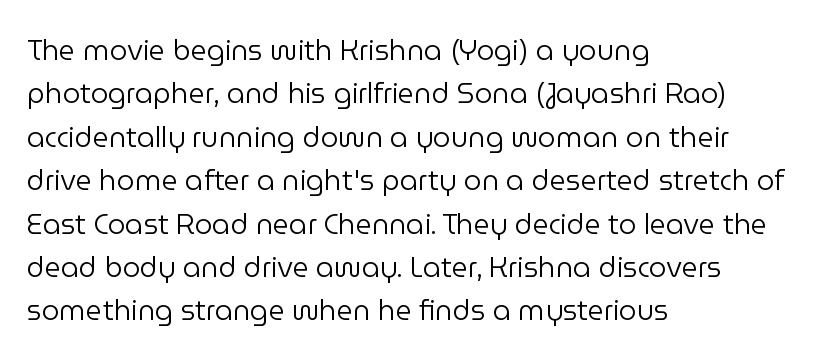
Q: Is the text bold? A: No.
Q: Is the text italic (slanted)? A: No, it is upright.
Q: Is the typeface a serif or a sans-serif typeface? A: Sans-serif.
Q: Is the text underlined? A: No.
Q: How is the paragraph aligned? A: Left-aligned.
Q: Is the spacing between letters normal or unusually wide? A: Normal.
Q: Is the spacing between lines tight, normal or loose? A: Normal.
Q: Width (condensed, normal, or wide)? A: Normal.
Q: Stroke contrast? A: Low.
Q: x-height? A: Medium.
Q: Monospaced? A: No.
